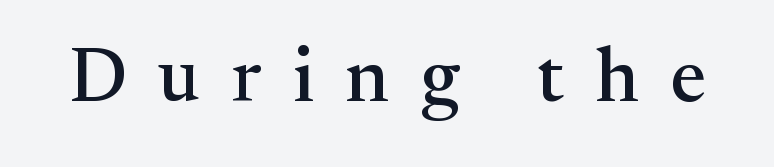
The image shows 76 px serif type, upright; set unusually wide letter spacing (+0.41 em), not underlined; medium stroke contrast and a medium x-height.
